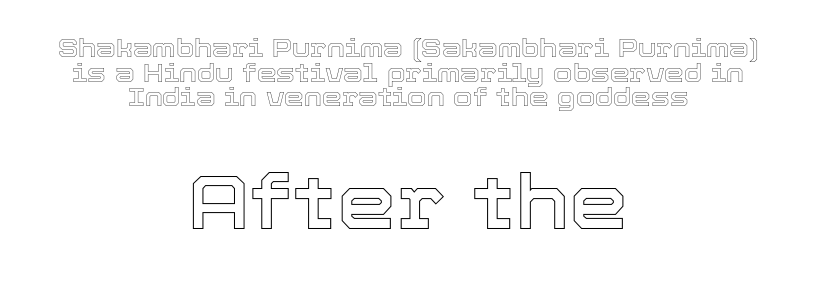
Do the letters lean? They stand straight. These lines are rendered in a variable-pitch font. The passage shown stacks its lines with hardly any gap. The gap between lines stays unmarked.
